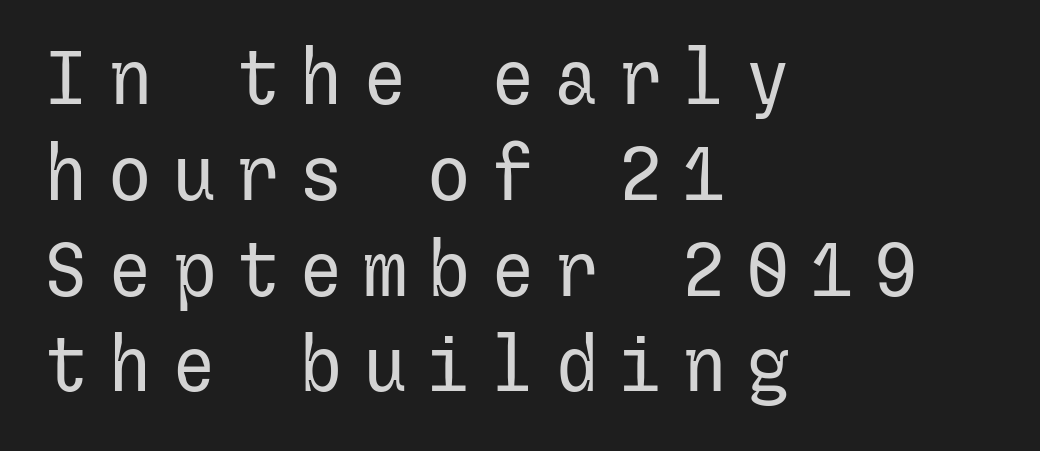
The letterforms stand isolated, each surrounded by extra space. In terms of leading, this rendering sits right in the middle. The rendering shows plain stroke endings on the letterforms — a sans-serif design. The axis of the letterforms is exactly vertical.
